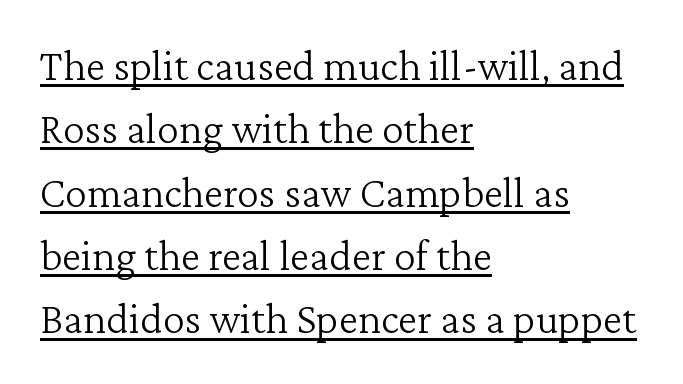
The passage shown is not bold in any degree. Honestly, the row spacing looks completely unremarkable. Italic: no, the glyphs are upright roman. The paragraph shown leans on its left margin. Spacing verdict: proportional, widths tailored to each character. This sample uses a serif face.
